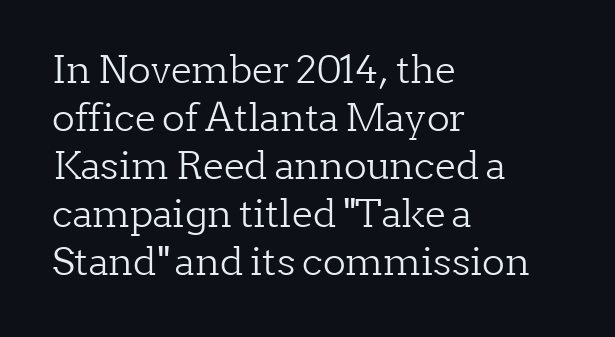
Upright lettering throughout. The passage shown is typeset with a serif family. Each word holds together tightly as a unit, with standard inter-letter gaps. Regarding leading, the lines here are spaced in the standard way.
